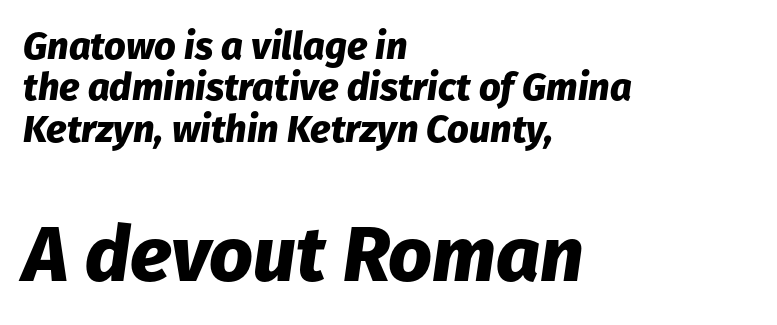
{"italic": "yes", "lean": "right", "slant_degrees": 8, "bold": "yes", "weight": "heavy", "width": "normal", "stroke_contrast": "low", "x_height": "medium", "monospaced": "no", "underline": "no", "align": "left", "line_spacing": "tight", "line_spacing_ratio": 1.09, "letter_spacing": "normal", "letter_spacing_em": 0.0, "larger_block": "second", "size_ratio": 2.03, "glyph_px": 77}
